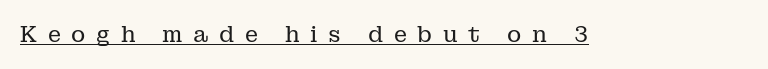
Vertical stems look standard width or narrower in stroke. This sample uses an upright cut, with every glyph sitting square on the baseline. The passage shown is underscored from start to finish. Each word looks stretched out because of the extra space between its letters.
